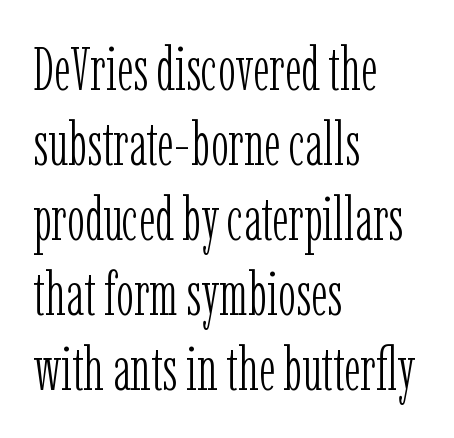
Q: Is the text bold? A: No.
Q: Is the text italic (slanted)? A: No, it is upright.
Q: Is the typeface a serif or a sans-serif typeface? A: Serif.
Q: Is the text underlined? A: No.
Q: How is the paragraph aligned? A: Left-aligned.
Q: Is the spacing between letters normal or unusually wide? A: Normal.
Q: Is the spacing between lines tight, normal or loose? A: Normal.
Q: Width (condensed, normal, or wide)? A: Condensed.
Q: Stroke contrast? A: Low.
Q: x-height? A: Medium.
Q: Monospaced? A: No.
